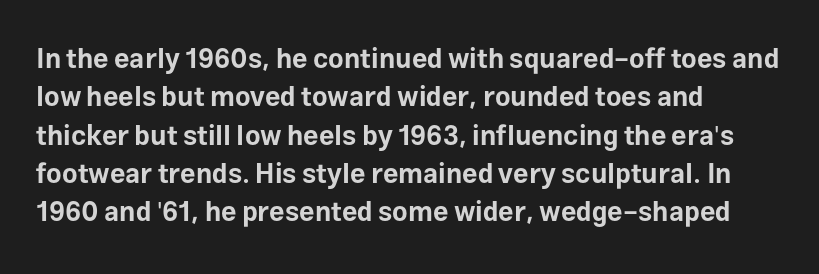
Q: Is the text bold? A: Yes.
Q: Is the text italic (slanted)? A: No, it is upright.
Q: Is the text underlined? A: No.
Q: How is the paragraph aligned? A: Left-aligned.
Q: Is the spacing between letters normal or unusually wide? A: Normal.
Q: Is the spacing between lines tight, normal or loose? A: Normal.
